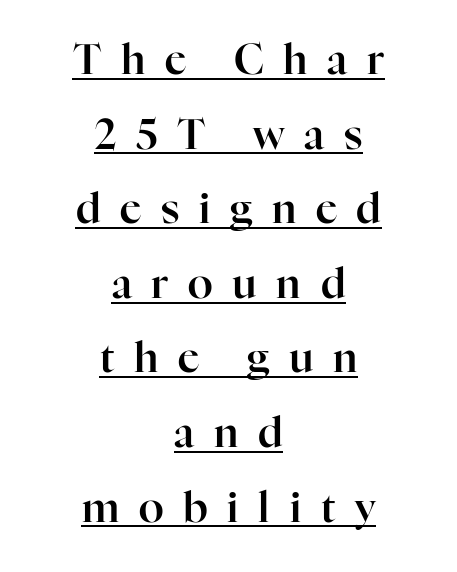
Q: Is the text italic (slanted)? A: No, it is upright.
Q: Is the typeface a serif or a sans-serif typeface? A: Serif.
Q: Is the text underlined? A: Yes.
Q: How is the paragraph aligned? A: Centered.
Q: Is the spacing between letters normal or unusually wide? A: Unusually wide.
Q: Width (condensed, normal, or wide)? A: Normal.
Q: Stroke contrast? A: High.
Q: x-height? A: Medium.
Q: Monospaced? A: No.
